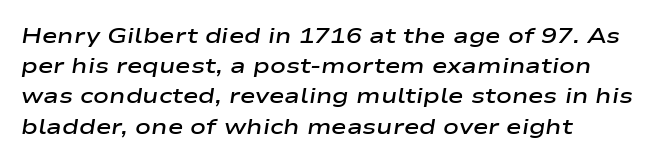
{"italic": "yes", "lean": "right", "slant_degrees": 9, "bold": "semi", "underline": "no", "align": "left", "line_spacing": "normal", "line_spacing_ratio": 1.44, "letter_spacing": "normal", "letter_spacing_em": 0.0, "glyph_px": 21}
